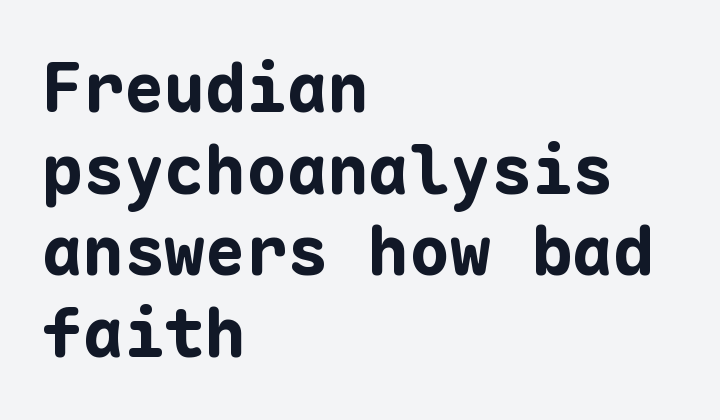
{"serif": "no", "italic": "no", "bold": "yes", "weight": "bold", "width": "normal", "stroke_contrast": "low", "x_height": "medium", "monospaced": "yes", "underline": "no", "align": "left", "line_spacing_ratio": 1.2, "letter_spacing": "normal", "letter_spacing_em": 0.0, "glyph_px": 68}
